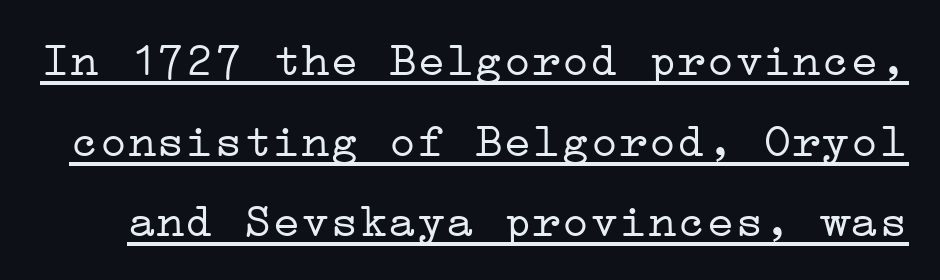
This rendering employs a face with finishing strokes, i.e., a serif. Is this a heavy cut? Hardly; it is regular or lighter. Line spacing here is normal. Quick note: underline on. The typography opts for an upright posture over an oblique one.
